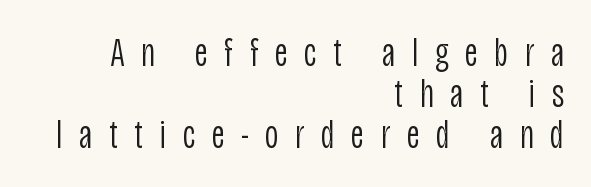
The image shows 41 px light, condensed sans-serif type, upright; set right-aligned, tight line spacing (1.0x), unusually wide letter spacing (+0.41 em), not underlined; low stroke contrast and a large x-height.
